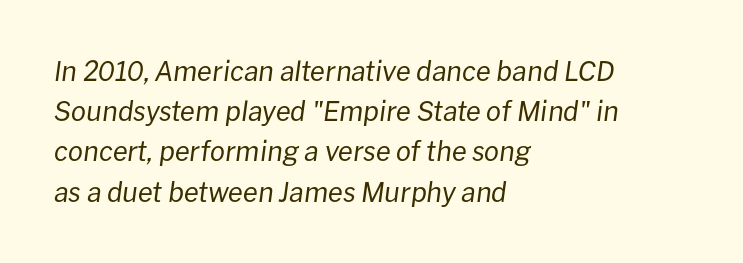
The image shows 27 px text type, italic (leaning right); set left-aligned, normal line spacing (1.49x), normal letter spacing, not underlined.
